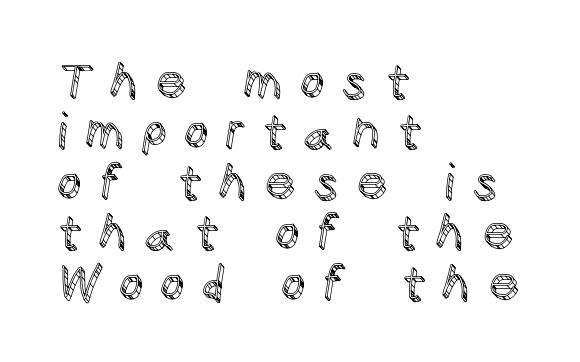
{"width": "normal", "x_height": "large", "monospaced": "no", "underline": "no", "align": "left", "line_spacing": "tight", "line_spacing_ratio": 1.03, "letter_spacing": "wide", "letter_spacing_em": 0.34, "glyph_px": 49}
